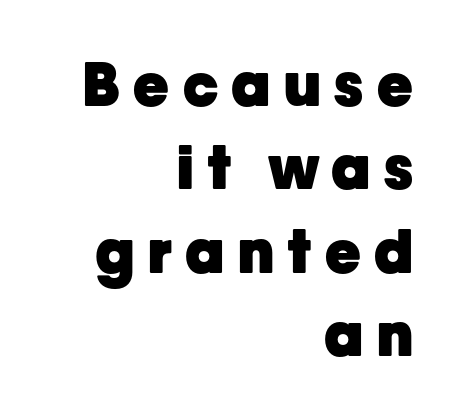
Q: Is the text bold? A: Yes.
Q: Is the text italic (slanted)? A: No, it is upright.
Q: Is the typeface a serif or a sans-serif typeface? A: Sans-serif.
Q: Is the text underlined? A: No.
Q: How is the paragraph aligned? A: Right-aligned.
Q: Is the spacing between letters normal or unusually wide? A: Unusually wide.
Q: Is the spacing between lines tight, normal or loose? A: Normal.
Q: Width (condensed, normal, or wide)? A: Normal.
Q: Stroke contrast? A: Low.
Q: x-height? A: Medium.
Q: Monospaced? A: No.
